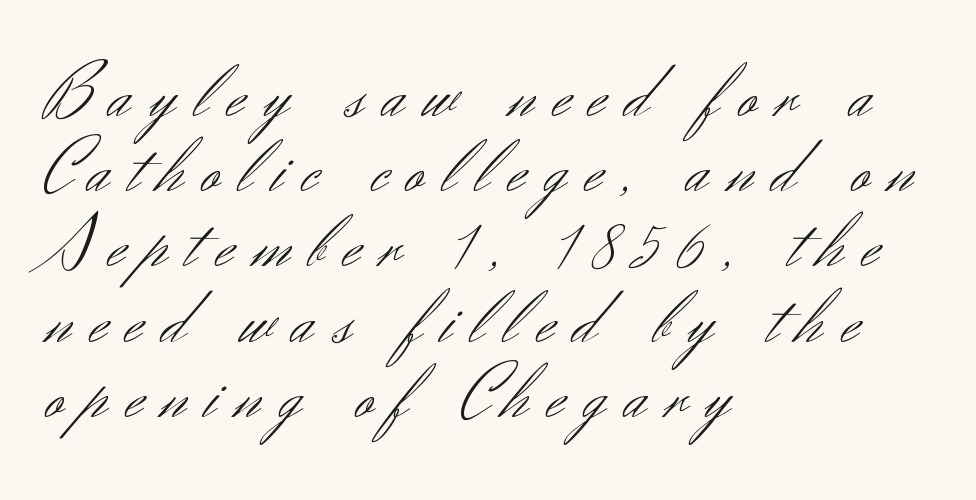
{"serif": "no", "bold": "no", "weight": "light", "width": "normal", "stroke_contrast": "medium", "x_height": "small", "monospaced": "no", "underline": "no", "align": "left", "line_spacing": "tight", "line_spacing_ratio": 0.99, "letter_spacing": "wide", "letter_spacing_em": 0.25, "glyph_px": 76}
